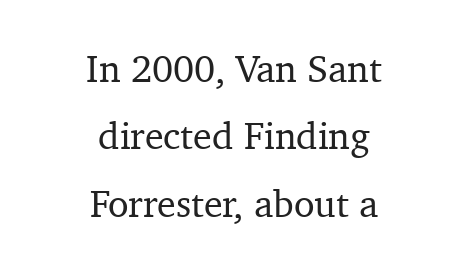
The image shows 38 px serif type, upright; set centered, line spacing 1.77x, normal letter spacing, not underlined; medium stroke contrast and a medium x-height.
